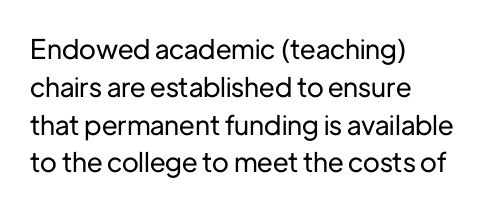
{"italic": "no", "underline": "no", "align": "left", "line_spacing": "normal", "line_spacing_ratio": 1.4, "letter_spacing": "normal", "letter_spacing_em": 0.0, "glyph_px": 27}
